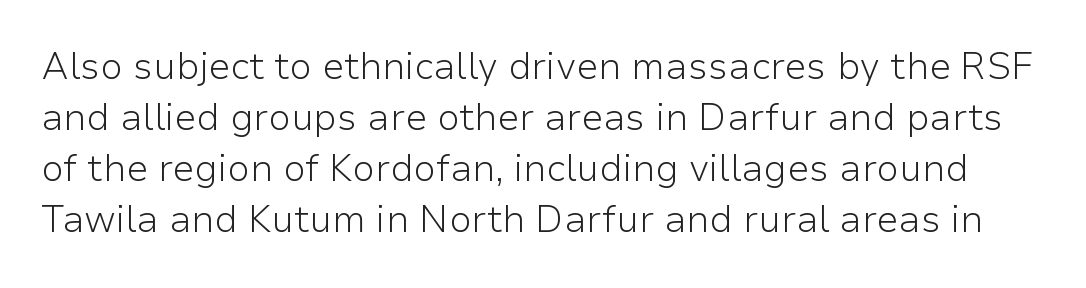
{"serif": "no", "italic": "no", "bold": "no", "weight": "light", "width": "normal", "stroke_contrast": "low", "x_height": "medium", "monospaced": "no", "underline": "no", "line_spacing": "normal", "line_spacing_ratio": 1.38, "letter_spacing": "normal", "letter_spacing_em": 0.0, "glyph_px": 37}
